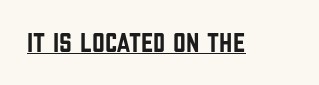
The image shows 28 px condensed sans-serif type, upright; set normal letter spacing, underlined; low stroke contrast and a large x-height.
